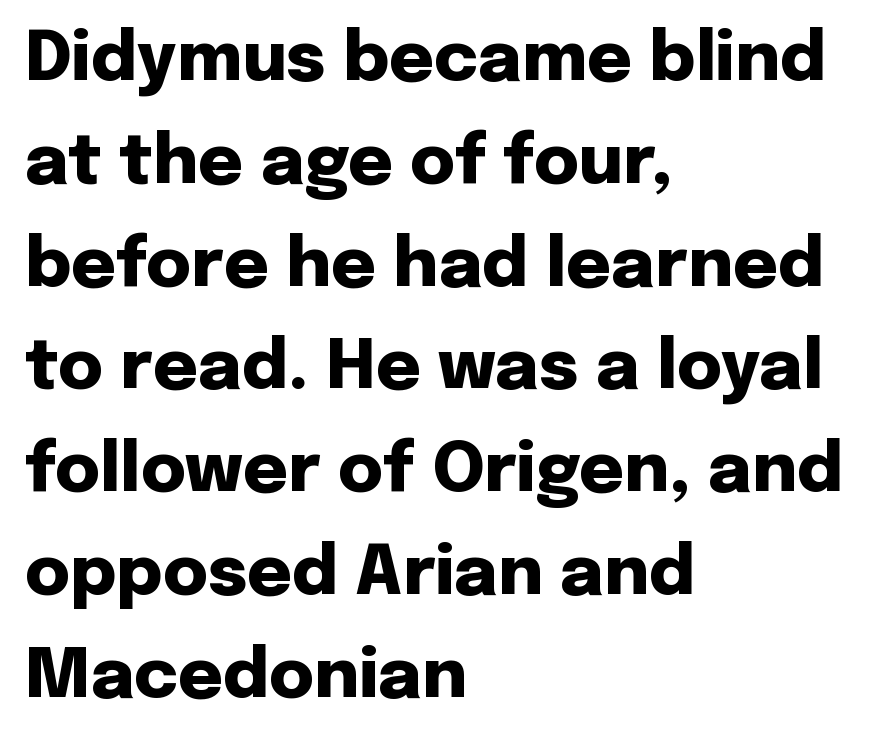
The face used here is proportionally spaced, like ordinary book or web type. Each row of text sits above clean, open space. This rendering leaves character spacing at its baseline value. The paragraph has a hard left edge and a soft right edge. Each new line begins a customary step beneath the previous one.
